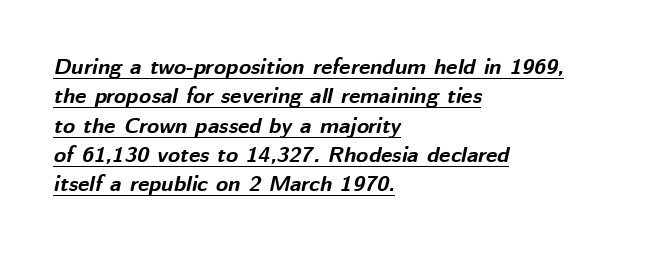
The image shows 22 px bold type, italic (leaning right); set left-aligned, normal line spacing (1.33x), normal letter spacing, underlined.
